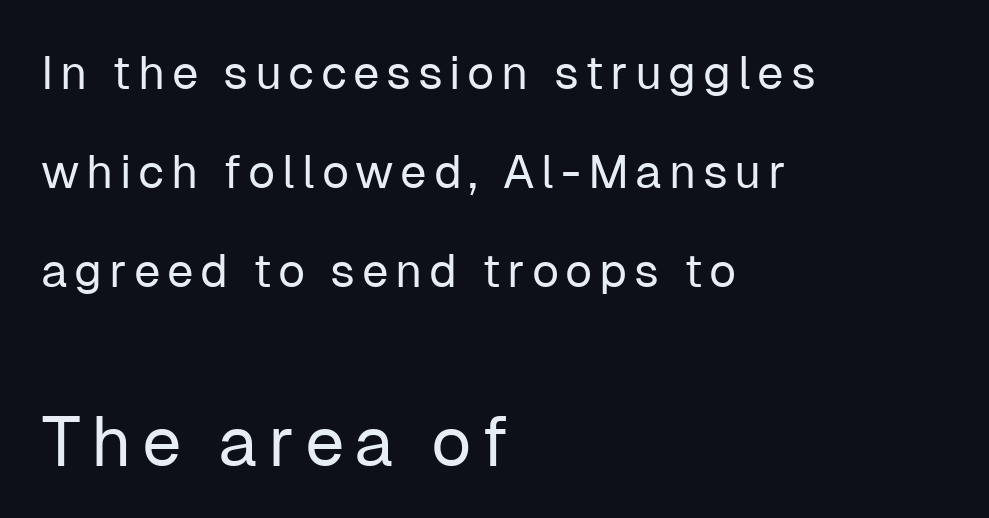
The later block is typeset at a bigger size than the earlier block. Does the leading feel generous? Absolutely, it's lavish. Italic? Not at all — the glyphs are vertical. If you drew a ruler down the left edge, every line would touch it. Classification — sans serif. Think of a printed novel: that variable character pitch is what you see here.
